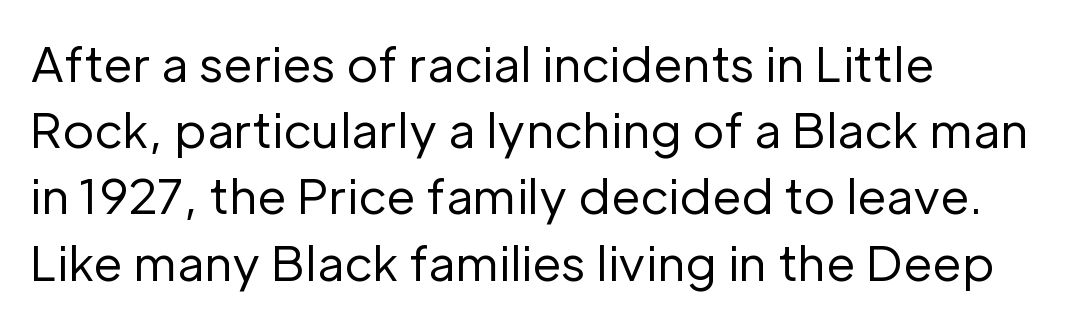
The image shows 48 px regular-weight sans-serif type, upright; set left-aligned, normal line spacing (1.38x), normal letter spacing, not underlined; low stroke contrast and a medium x-height.
